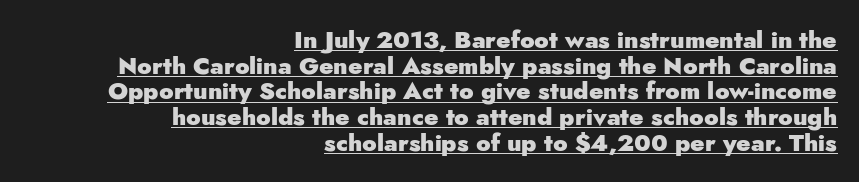
{"italic": "no", "bold": "yes", "underline": "yes", "align": "right", "line_spacing": "tight", "line_spacing_ratio": 1.07, "letter_spacing": "normal", "letter_spacing_em": 0.0, "glyph_px": 24}
